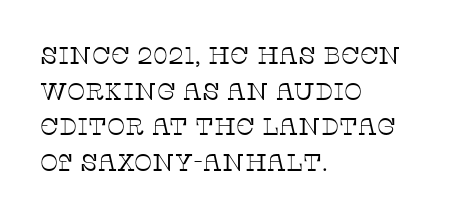
Q: Is the text bold? A: No.
Q: Is the text italic (slanted)? A: No, it is upright.
Q: Is the text underlined? A: No.
Q: How is the paragraph aligned? A: Left-aligned.
Q: Is the spacing between letters normal or unusually wide? A: Normal.
Q: Is the spacing between lines tight, normal or loose? A: Normal.
